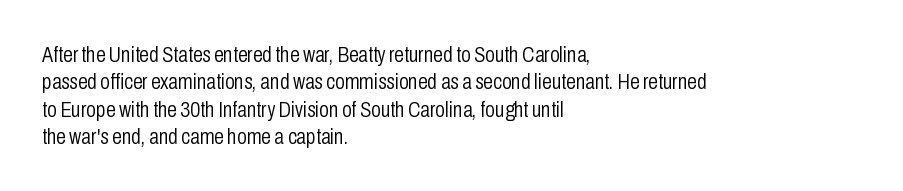
{"italic": "no", "bold": "no", "underline": "no", "align": "left", "line_spacing_ratio": 1.24, "letter_spacing": "normal", "letter_spacing_em": 0.0, "glyph_px": 22}
